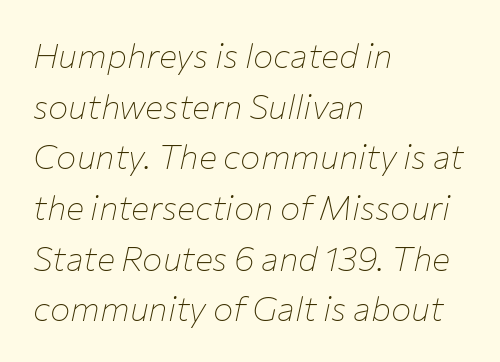
The image shows 34 px thin type, italic (leaning right); set left-aligned, normal line spacing (1.49x), normal letter spacing, not underlined; low stroke contrast and a medium x-height.
